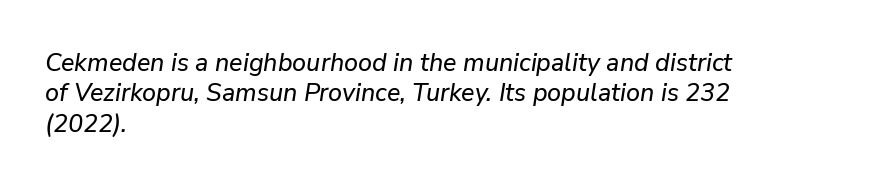
{"italic": "yes", "lean": "right", "slant_degrees": 9, "underline": "no", "align": "left", "line_spacing_ratio": 1.22, "letter_spacing": "normal", "letter_spacing_em": 0.0, "glyph_px": 25}
